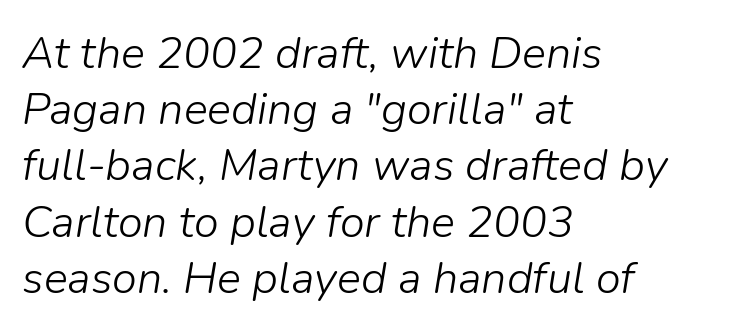
Q: Is the text bold? A: No.
Q: Is the text italic (slanted)? A: Yes, it leans right by about 9 degrees.
Q: Is the text underlined? A: No.
Q: How is the paragraph aligned? A: Left-aligned.
Q: Is the spacing between letters normal or unusually wide? A: Normal.
Q: Is the spacing between lines tight, normal or loose? A: Normal.
Q: Width (condensed, normal, or wide)? A: Normal.
Q: Stroke contrast? A: Low.
Q: x-height? A: Medium.
Q: Monospaced? A: No.
